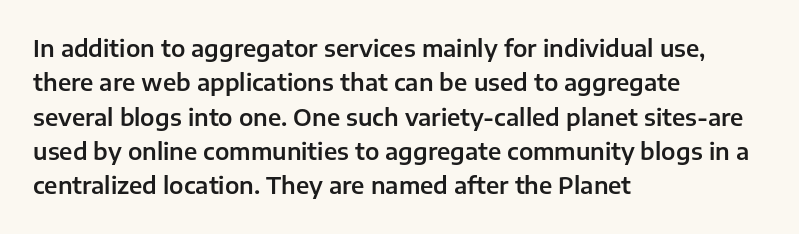
{"italic": "no", "underline": "no", "align": "left", "line_spacing": "normal", "line_spacing_ratio": 1.49, "letter_spacing": "normal", "letter_spacing_em": 0.0, "glyph_px": 23}
